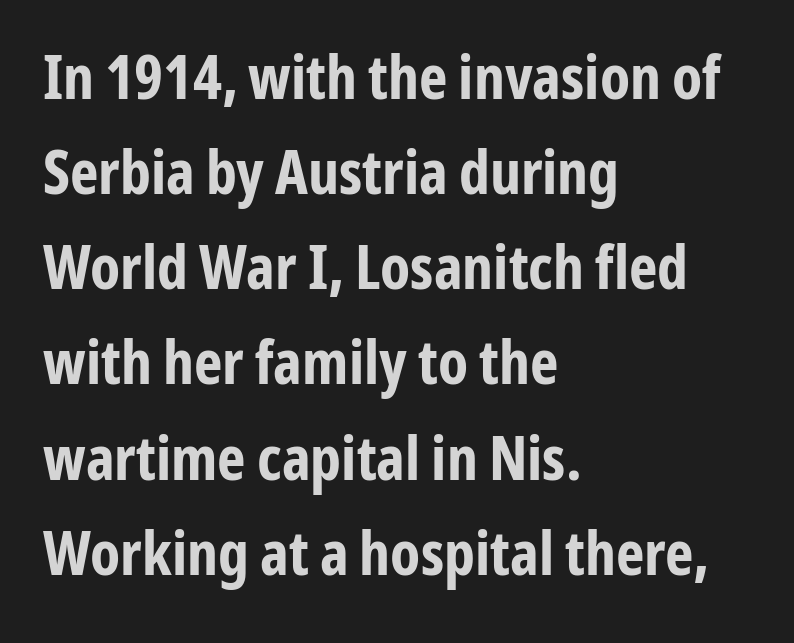
The image shows 61 px bold, condensed sans-serif type, upright; set left-aligned, normal line spacing (1.56x), normal letter spacing, not underlined; low stroke contrast and a medium x-height.
